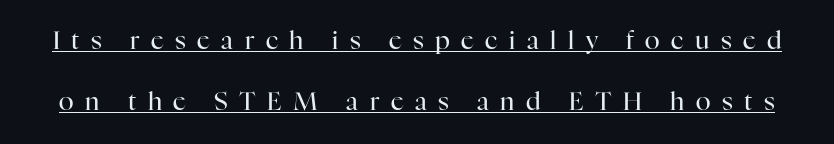
{"italic": "no", "bold": "no", "underline": "yes", "line_spacing": "loose", "line_spacing_ratio": 2.44, "letter_spacing": "wide", "letter_spacing_em": 0.46, "glyph_px": 25}
